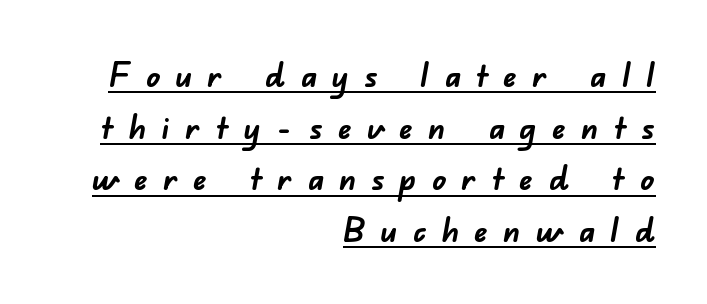
Line spacing here is normal. The rendering shows plain stroke endings on the letterforms — a sans-serif design. Compared with a flush-left layout, this one pins lines to the opposite, right side. How are the letters spaced? Widely, with obvious added tracking. Notice how a bar underscores the lettering throughout.
